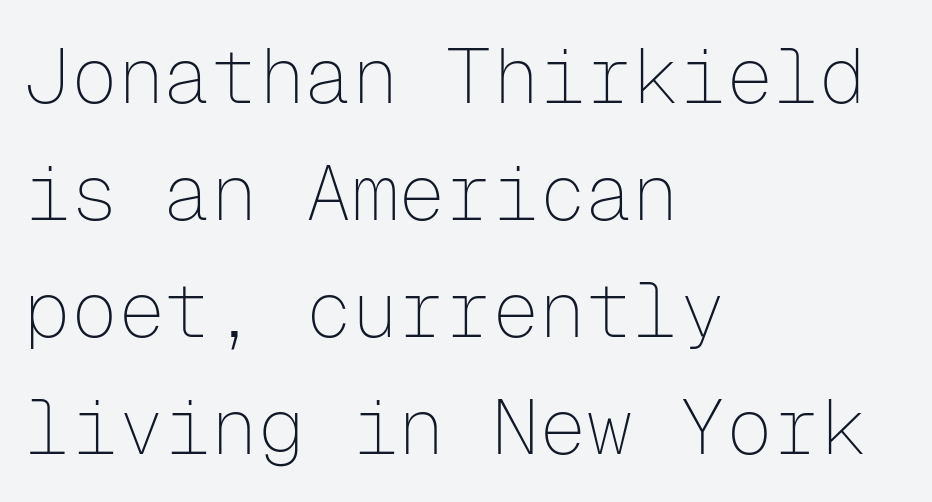
The image shows 78 px thin sans-serif type, upright, monospaced; set left-aligned, normal line spacing (1.5x), normal letter spacing, not underlined; low stroke contrast and a medium x-height.
